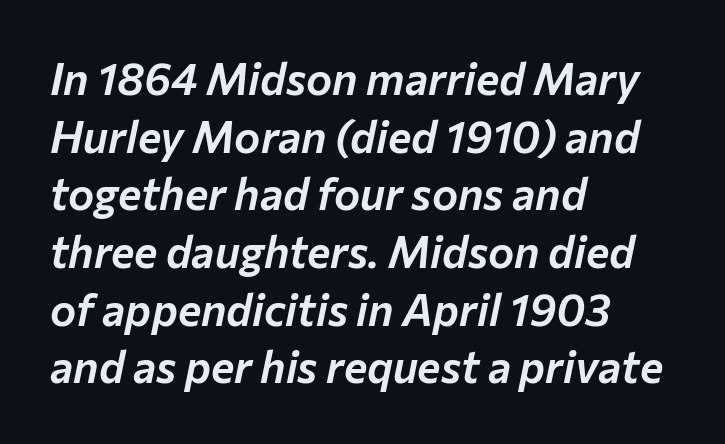
The image shows 44 px text type, italic (leaning right); set left-aligned, normal line spacing (1.31x), normal letter spacing, not underlined; low stroke contrast and a medium x-height.
